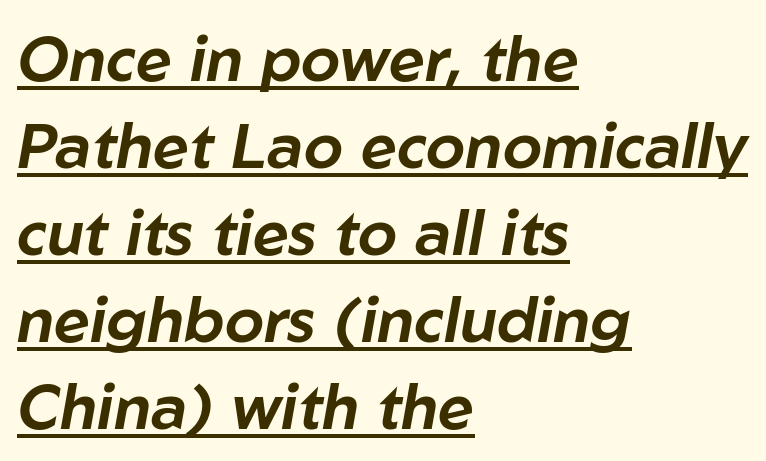
Q: Is the text italic (slanted)? A: Yes, it leans right by about 10 degrees.
Q: Is the text underlined? A: Yes.
Q: How is the paragraph aligned? A: Left-aligned.
Q: Is the spacing between letters normal or unusually wide? A: Normal.
Q: Is the spacing between lines tight, normal or loose? A: Normal.
Q: Width (condensed, normal, or wide)? A: Normal.
Q: Stroke contrast? A: Low.
Q: x-height? A: Medium.
Q: Monospaced? A: No.
